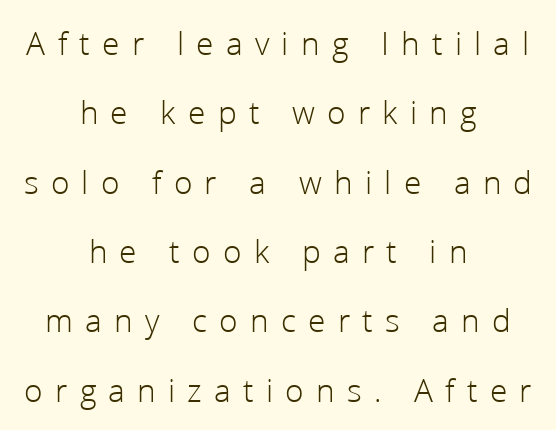
Q: Is the text bold? A: No.
Q: Is the text italic (slanted)? A: No, it is upright.
Q: Is the typeface a serif or a sans-serif typeface? A: Sans-serif.
Q: Is the text underlined? A: No.
Q: How is the paragraph aligned? A: Centered.
Q: Is the spacing between letters normal or unusually wide? A: Unusually wide.
Q: Is the spacing between lines tight, normal or loose? A: Loose.
Q: Width (condensed, normal, or wide)? A: Normal.
Q: Stroke contrast? A: Low.
Q: x-height? A: Medium.
Q: Monospaced? A: No.
